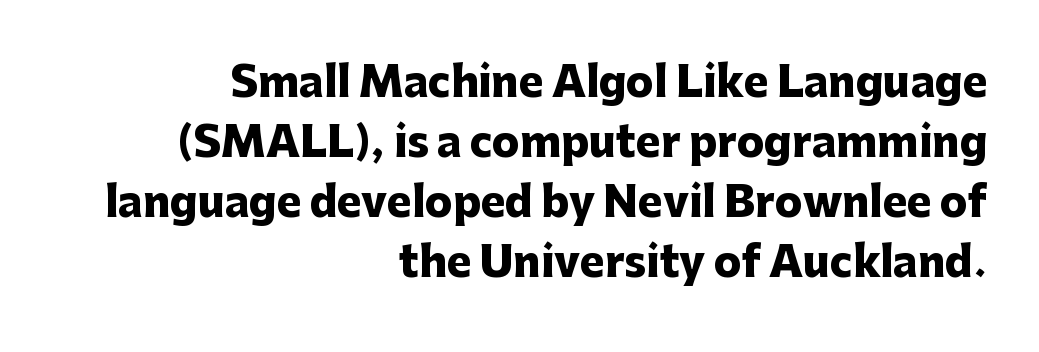
Q: Is the text bold? A: Yes.
Q: Is the text italic (slanted)? A: No, it is upright.
Q: Is the typeface a serif or a sans-serif typeface? A: Sans-serif.
Q: Is the text underlined? A: No.
Q: How is the paragraph aligned? A: Right-aligned.
Q: Is the spacing between letters normal or unusually wide? A: Normal.
Q: Is the spacing between lines tight, normal or loose? A: Normal.
Q: Width (condensed, normal, or wide)? A: Normal.
Q: Stroke contrast? A: Low.
Q: x-height? A: Medium.
Q: Monospaced? A: No.
